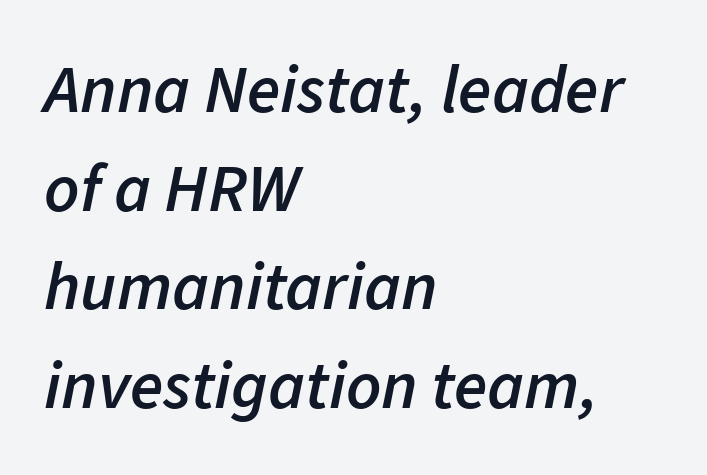
Here the designer chose a conventional face with non-uniform glyph widths. When letters slant like this, we call the style italic. Caption: semibold face, moderately heavy strokes. Short note: letters normally spaced.
